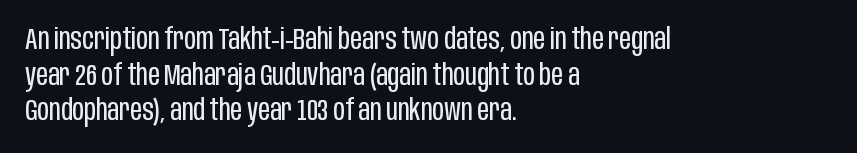
{"serif": "no", "italic": "no", "bold": "no", "weight": "regular", "width": "condensed", "stroke_contrast": "low", "x_height": "large", "monospaced": "no", "underline": "no", "align": "left", "line_spacing_ratio": 1.23, "letter_spacing": "normal", "letter_spacing_em": 0.0, "glyph_px": 29}
